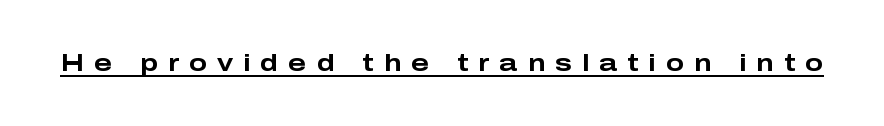
The image shows 24 px bold type, upright; set unusually wide letter spacing (+0.42 em), underlined.
